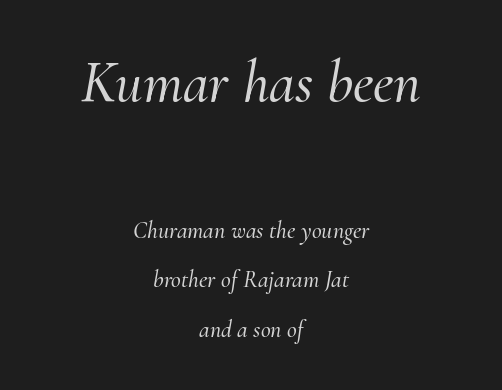
{"serif": "yes", "italic": "yes", "lean": "right", "slant_degrees": 10, "width": "normal", "stroke_contrast": "medium", "x_height": "small", "monospaced": "no", "underline": "no", "align": "center", "line_spacing": "loose", "line_spacing_ratio": 2.06, "letter_spacing": "normal", "letter_spacing_em": 0.0, "larger_block": "first", "size_ratio": 2.46, "glyph_px": 59}
